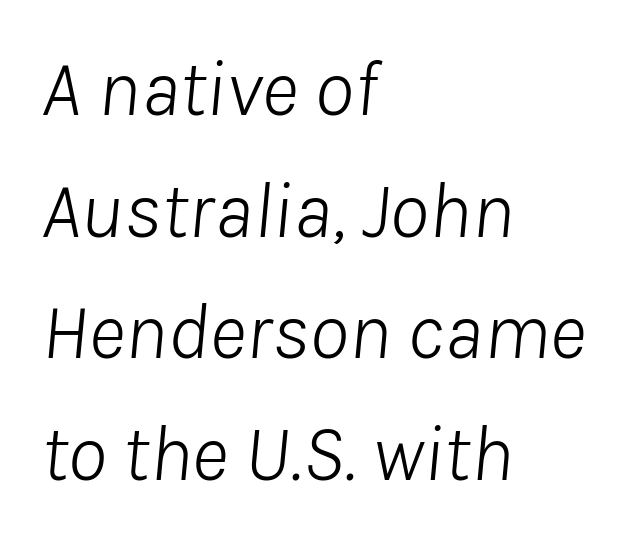
The image shows 80 px light type, italic (leaning right); set left-aligned, normal line spacing (1.52x), normal letter spacing, not underlined; low stroke contrast and a medium x-height.
